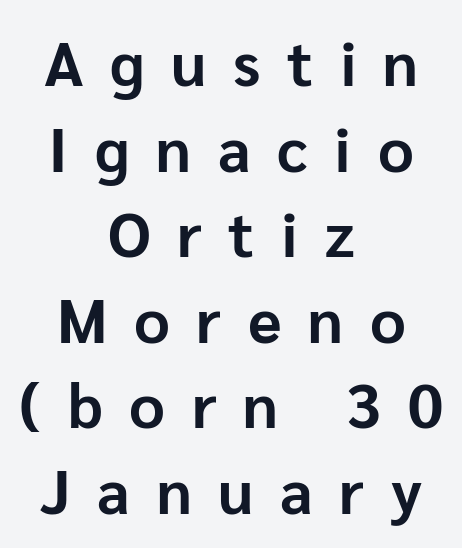
The rows are spaced the way most documents space them. Notice how the stems are strictly vertical — no italics here. In terms of weight, the rendering is a true, heavy bold. The designer went with a sans here, leaving each stem footless. Layout note: lines centered.
